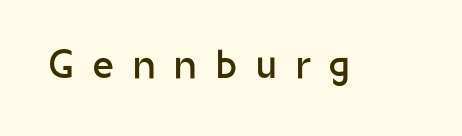
The image shows 41 px regular-weight sans-serif type, upright; set unusually wide letter spacing (+0.47 em), not underlined; low stroke contrast and a medium x-height.
